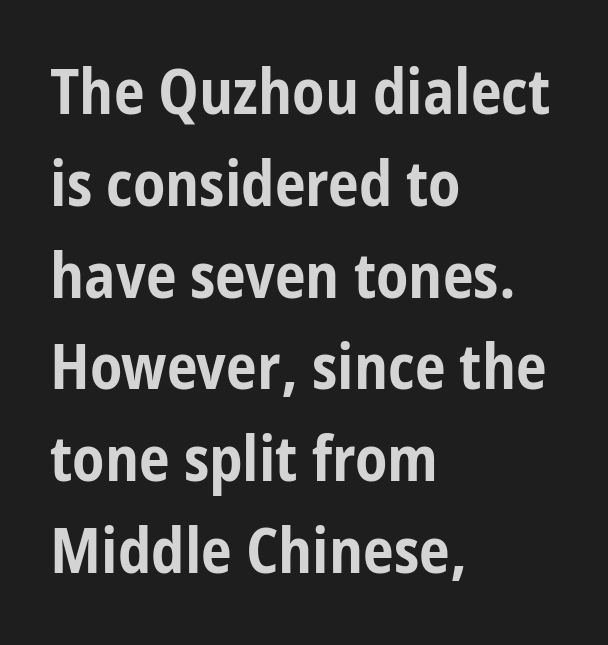
{"serif": "no", "italic": "no", "bold": "yes", "weight": "bold", "width": "condensed", "stroke_contrast": "low", "x_height": "medium", "monospaced": "no", "underline": "no", "align": "left", "line_spacing": "normal", "line_spacing_ratio": 1.48, "letter_spacing": "normal", "letter_spacing_em": 0.0, "glyph_px": 62}
